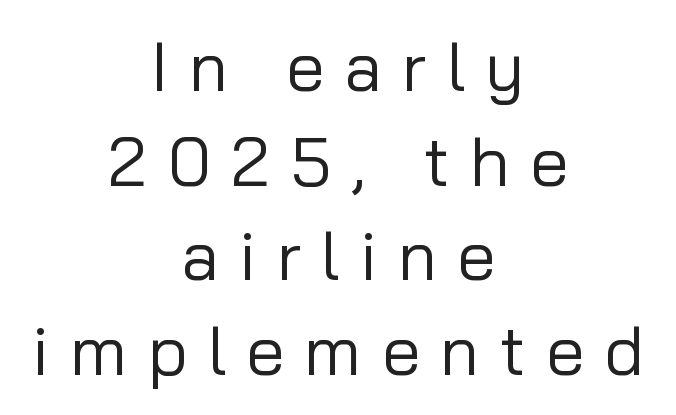
Where is the straight margin? There isn't one; the lines are centered. Italic? Not at all — the glyphs are vertical. Short note: letters widely spaced. Interline gaps are of average width in this sample.
